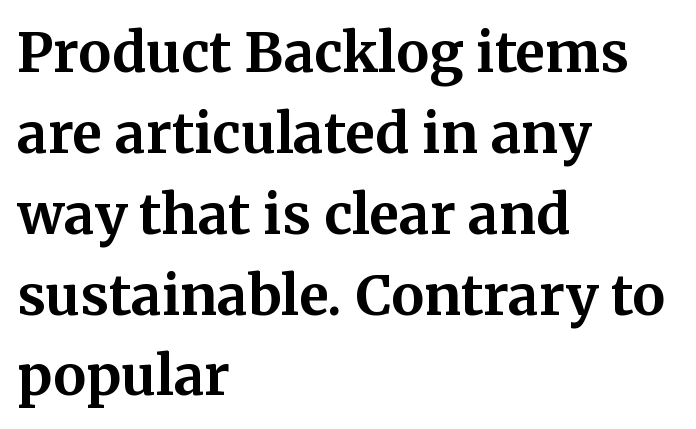
Q: Is the text bold? A: Yes.
Q: Is the text italic (slanted)? A: No, it is upright.
Q: Is the typeface a serif or a sans-serif typeface? A: Serif.
Q: Is the text underlined? A: No.
Q: How is the paragraph aligned? A: Left-aligned.
Q: Is the spacing between letters normal or unusually wide? A: Normal.
Q: Is the spacing between lines tight, normal or loose? A: Normal.
Q: Width (condensed, normal, or wide)? A: Normal.
Q: Stroke contrast? A: Medium.
Q: x-height? A: Medium.
Q: Monospaced? A: No.
